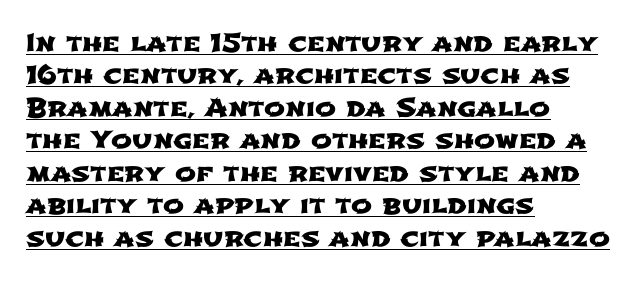
Q: Is the text underlined? A: Yes.
Q: How is the paragraph aligned? A: Left-aligned.
Q: Is the spacing between letters normal or unusually wide? A: Normal.
Q: Is the spacing between lines tight, normal or loose? A: Normal.
